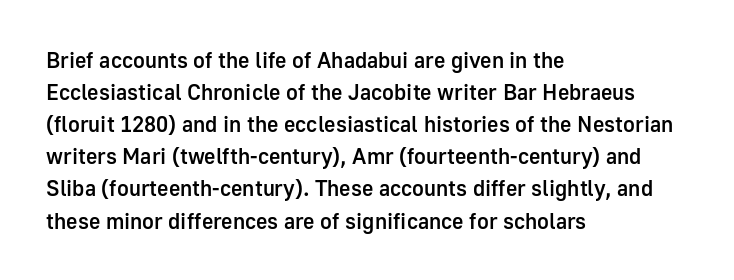
Check the space under the baseline: it is left empty. Style check: upright. The sample has been set in demibold, a notch under bold. Words appear dense and cohesive because spacing is normal. In terms of leading, this rendering sits right in the middle. Where is the straight margin? On the left.
